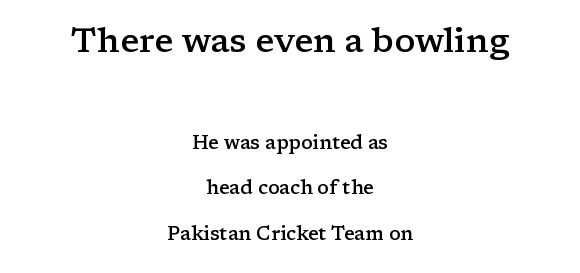
{"serif": "yes", "italic": "no", "bold": "semi", "weight": "semibold", "width": "wide", "stroke_contrast": "low", "x_height": "medium", "monospaced": "no", "underline": "no", "align": "center", "line_spacing": "loose", "line_spacing_ratio": 2.38, "letter_spacing": "normal", "letter_spacing_em": 0.0, "larger_block": "first", "size_ratio": 1.79, "glyph_px": 34}
